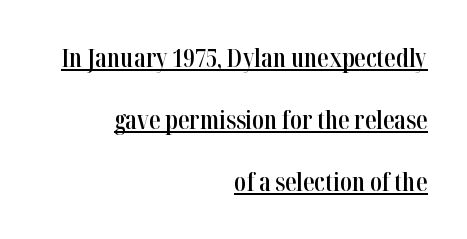
{"italic": "no", "bold": "semi", "underline": "yes", "align": "right", "line_spacing": "loose", "line_spacing_ratio": 2.48, "letter_spacing": "normal", "letter_spacing_em": 0.0, "glyph_px": 25}
